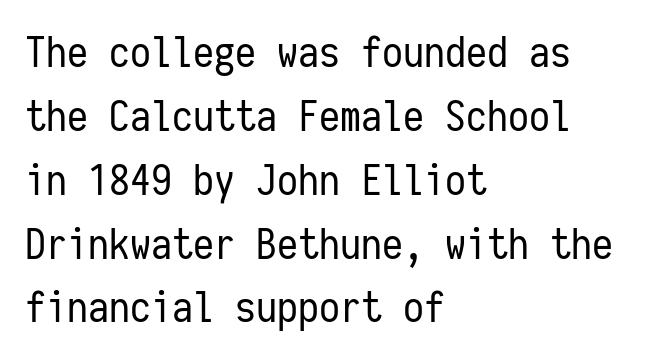
The text was rendered using a sans face with plain stroke endings. Here the designer chose a console-style face with uniform glyph widths. Quick note: interline space is typical. One-word summary of the alignment: left.
